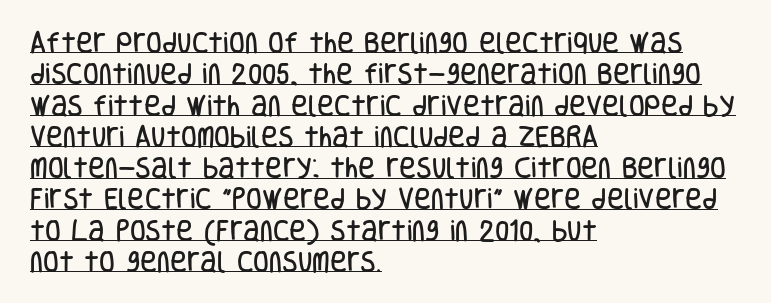
{"italic": "no", "underline": "yes", "align": "left", "line_spacing": "normal", "line_spacing_ratio": 1.36, "letter_spacing": "normal", "letter_spacing_em": 0.0, "glyph_px": 23}
